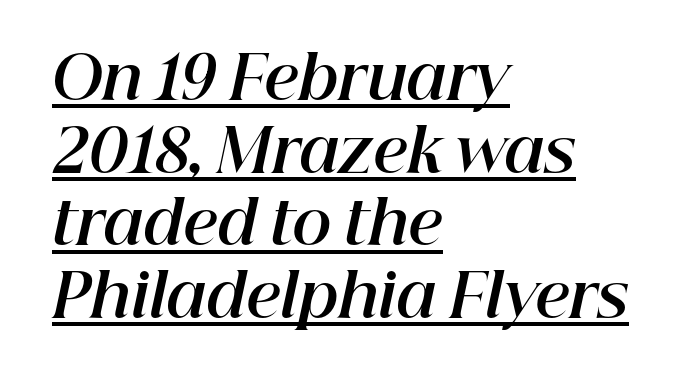
{"italic": "yes", "lean": "right", "slant_degrees": 12, "bold": "yes", "weight": "bold", "width": "normal", "stroke_contrast": "high", "x_height": "medium", "monospaced": "no", "underline": "yes", "align": "left", "line_spacing_ratio": 1.21, "letter_spacing": "normal", "letter_spacing_em": 0.0, "glyph_px": 60}
